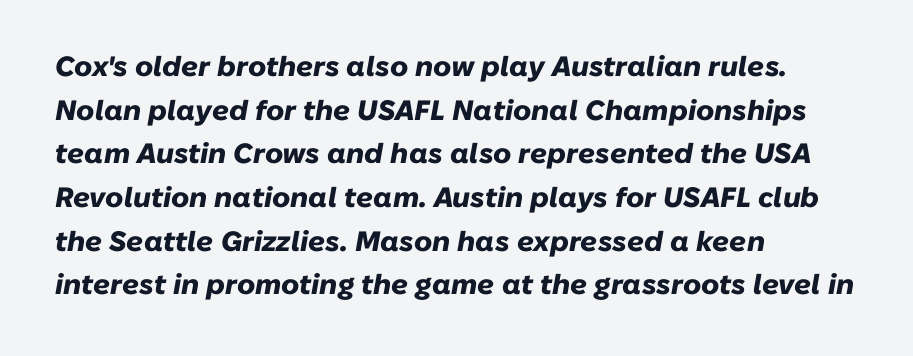
{"italic": "yes", "lean": "right", "slant_degrees": 10, "bold": "yes", "weight": "heavy", "width": "normal", "stroke_contrast": "low", "x_height": "medium", "monospaced": "no", "underline": "no", "align": "left", "line_spacing": "normal", "line_spacing_ratio": 1.56, "letter_spacing": "normal", "letter_spacing_em": 0.0, "glyph_px": 28}
